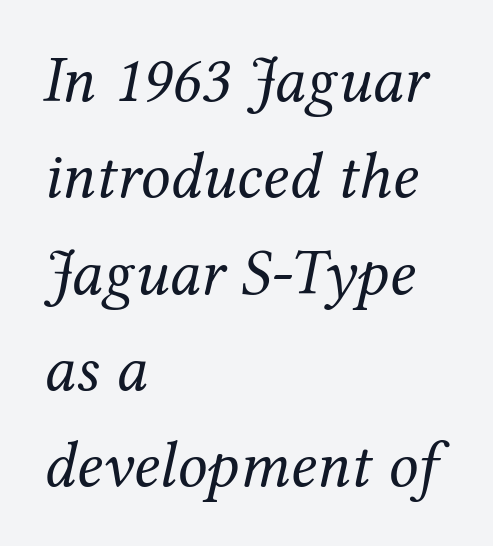
{"serif": "yes", "italic": "yes", "lean": "right", "slant_degrees": 12, "bold": "no", "weight": "regular", "width": "normal", "stroke_contrast": "medium", "x_height": "medium", "monospaced": "no", "underline": "no", "align": "left", "line_spacing": "normal", "line_spacing_ratio": 1.46, "letter_spacing": "normal", "letter_spacing_em": 0.0, "glyph_px": 66}
